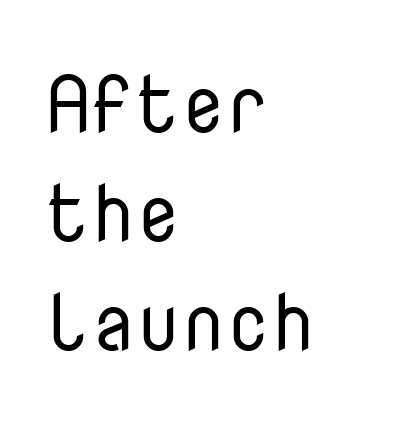
You can tell it's not italic because the verticals are truly vertical. In terms of letterspacing, this is plain default setting. These lines are rendered in a fixed-pitch font. This sample is left-justified, so line endings fall wherever the words run out.
